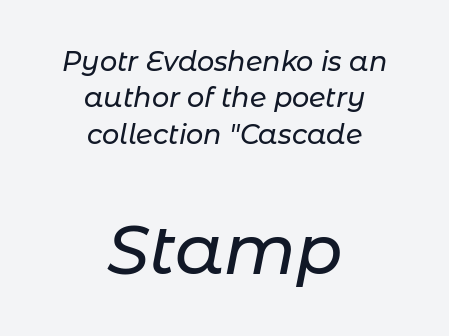
Q: Is the text italic (slanted)? A: Yes, it leans right by about 11 degrees.
Q: Is the text underlined? A: No.
Q: How is the paragraph aligned? A: Centered.
Q: Is the spacing between letters normal or unusually wide? A: Normal.
Q: Is the spacing between lines tight, normal or loose? A: Normal.
Q: Which block of text is set in a larger size, the first (top) or the second (bottom)? A: The second (bottom) one.
Q: Width (condensed, normal, or wide)? A: Normal.
Q: Stroke contrast? A: Low.
Q: x-height? A: Medium.
Q: Monospaced? A: No.
